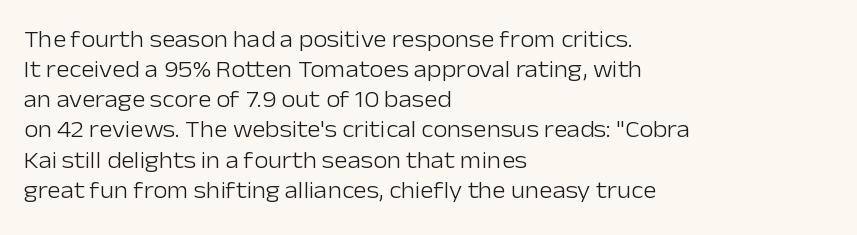
The image shows 23 px text type, upright; set left-aligned, normal line spacing (1.31x), normal letter spacing, not underlined.
